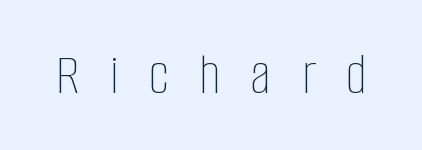
The image shows 60 px thin, condensed type, upright; set unusually wide letter spacing (+0.5 em), not underlined; low stroke contrast and a large x-height.
